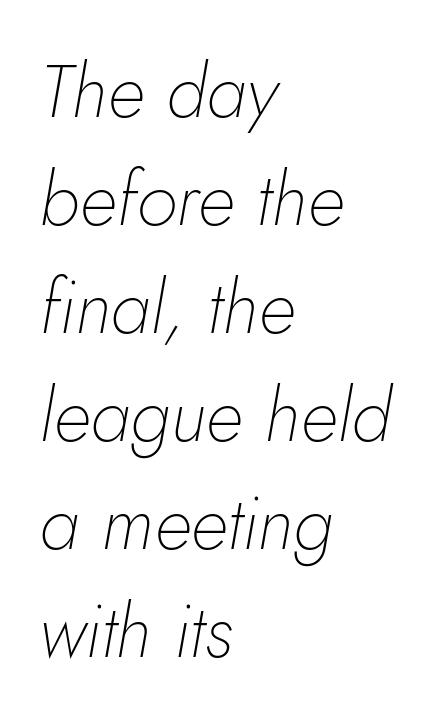
Q: Is the text bold? A: No.
Q: Is the text italic (slanted)? A: Yes, it leans right by about 10 degrees.
Q: Is the text underlined? A: No.
Q: How is the paragraph aligned? A: Left-aligned.
Q: Is the spacing between letters normal or unusually wide? A: Normal.
Q: Is the spacing between lines tight, normal or loose? A: Normal.
Q: Width (condensed, normal, or wide)? A: Normal.
Q: Stroke contrast? A: Low.
Q: x-height? A: Small.
Q: Monospaced? A: No.
